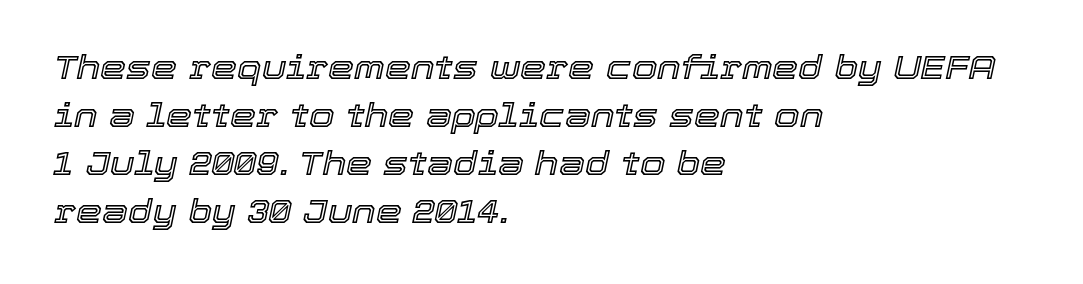
The image shows 33 px text type, italic (leaning right); set left-aligned, normal line spacing (1.45x), normal letter spacing, not underlined; a medium x-height.
